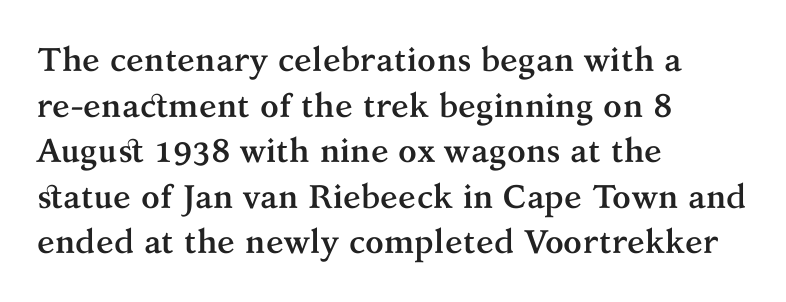
Type style note: has serifs. A typesetter would call this proportional, since set widths differ per character. Default kerning and tracking; the words read as compact shapes. Does the copy run flush right? No — it runs flush left.
